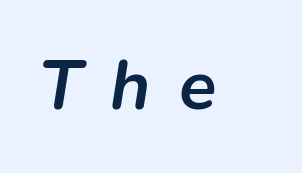
{"italic": "yes", "lean": "right", "slant_degrees": 9, "bold": "yes", "weight": "semibold", "width": "normal", "stroke_contrast": "low", "x_height": "medium", "monospaced": "no", "underline": "no", "letter_spacing": "wide", "letter_spacing_em": 0.41, "glyph_px": 69}
